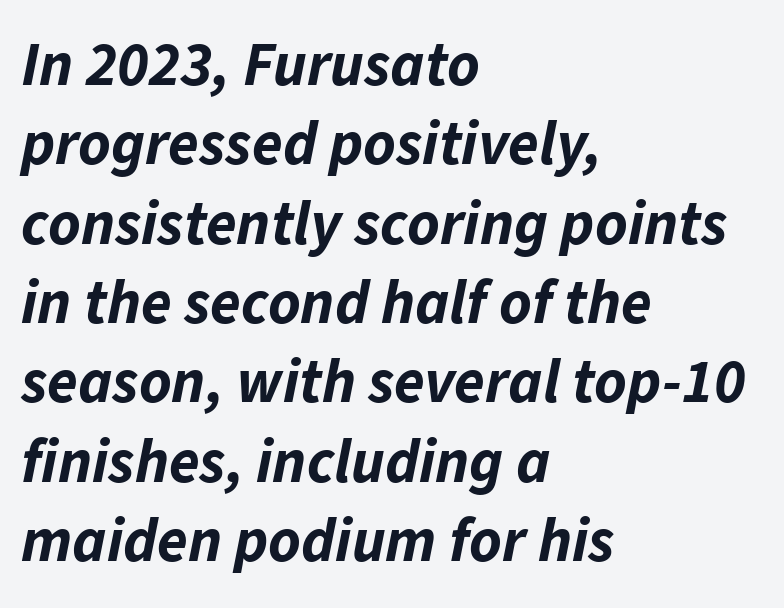
{"italic": "yes", "lean": "right", "slant_degrees": 11, "bold": "yes", "weight": "bold", "width": "normal", "stroke_contrast": "low", "x_height": "medium", "monospaced": "no", "underline": "no", "align": "left", "line_spacing": "normal", "line_spacing_ratio": 1.28, "letter_spacing": "normal", "letter_spacing_em": 0.0, "glyph_px": 62}
